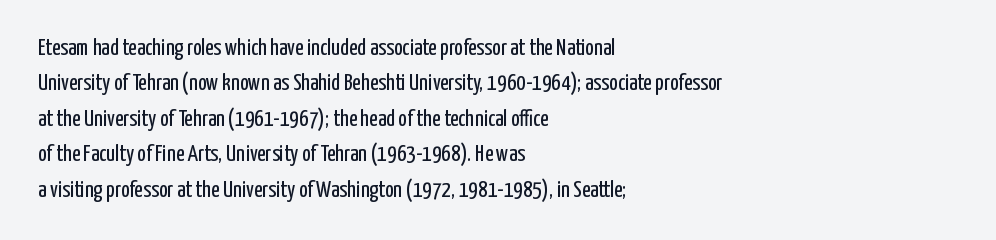
{"italic": "no", "bold": "no", "underline": "no", "align": "left", "line_spacing": "normal", "line_spacing_ratio": 1.54, "letter_spacing": "normal", "letter_spacing_em": 0.0, "glyph_px": 23}
